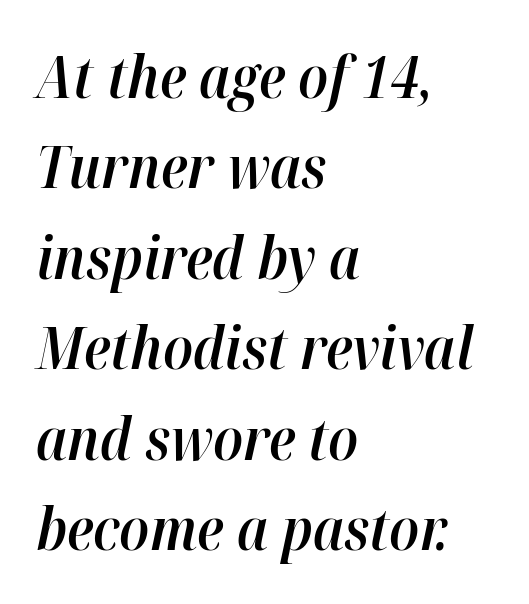
Q: Is the text bold? A: Semi-bold.
Q: Is the text italic (slanted)? A: Yes, it leans right by about 12 degrees.
Q: Is the text underlined? A: No.
Q: How is the paragraph aligned? A: Left-aligned.
Q: Is the spacing between letters normal or unusually wide? A: Normal.
Q: Is the spacing between lines tight, normal or loose? A: Normal.
Q: Width (condensed, normal, or wide)? A: Normal.
Q: Stroke contrast? A: High.
Q: x-height? A: Medium.
Q: Monospaced? A: No.
